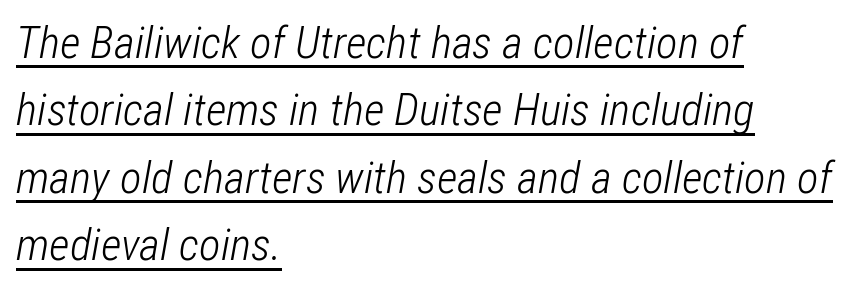
Q: Is the text bold? A: No.
Q: Is the text italic (slanted)? A: Yes, it leans right by about 12 degrees.
Q: Is the text underlined? A: Yes.
Q: How is the paragraph aligned? A: Left-aligned.
Q: Is the spacing between letters normal or unusually wide? A: Normal.
Q: Is the spacing between lines tight, normal or loose? A: Normal.
Q: Width (condensed, normal, or wide)? A: Condensed.
Q: Stroke contrast? A: Low.
Q: x-height? A: Medium.
Q: Monospaced? A: No.
